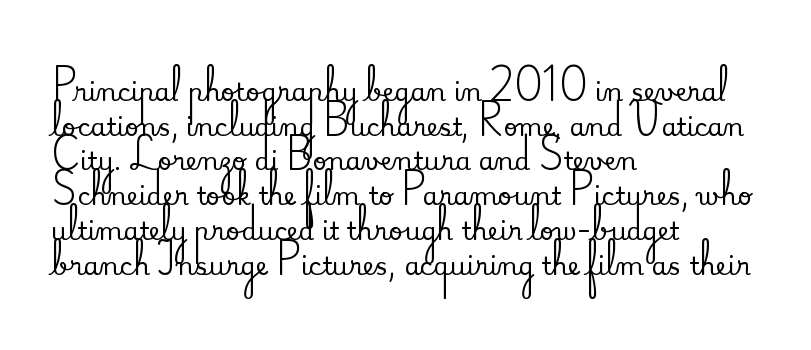
The image shows 25 px text type, upright; set left-aligned, normal line spacing (1.39x), normal letter spacing, not underlined.
